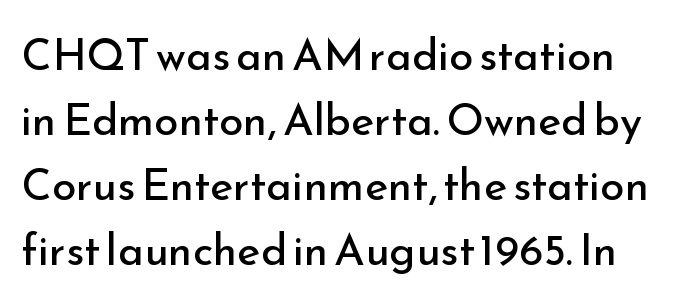
The image shows 44 px regular-weight sans-serif type, upright; set normal line spacing (1.48x), normal letter spacing, not underlined; low stroke contrast and a small x-height.
